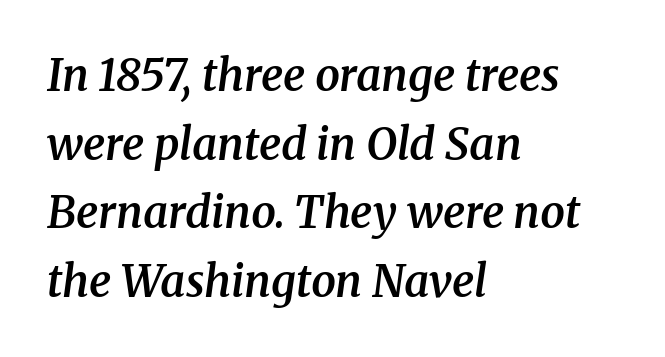
Q: Is the text bold? A: Semi-bold.
Q: Is the text italic (slanted)? A: Yes, it leans right by about 8 degrees.
Q: Is the typeface a serif or a sans-serif typeface? A: Serif.
Q: Is the text underlined? A: No.
Q: How is the paragraph aligned? A: Left-aligned.
Q: Is the spacing between letters normal or unusually wide? A: Normal.
Q: Is the spacing between lines tight, normal or loose? A: Normal.
Q: Width (condensed, normal, or wide)? A: Normal.
Q: Stroke contrast? A: Medium.
Q: x-height? A: Medium.
Q: Monospaced? A: No.
